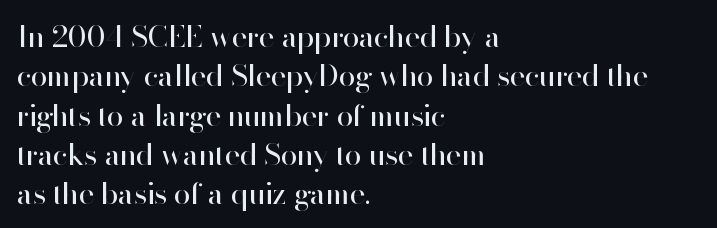
{"serif": "no", "italic": "no", "bold": "no", "weight": "regular", "width": "normal", "stroke_contrast": "high", "x_height": "small", "monospaced": "no", "underline": "no", "align": "left", "line_spacing": "normal", "line_spacing_ratio": 1.31, "letter_spacing": "normal", "letter_spacing_em": 0.0, "glyph_px": 30}
